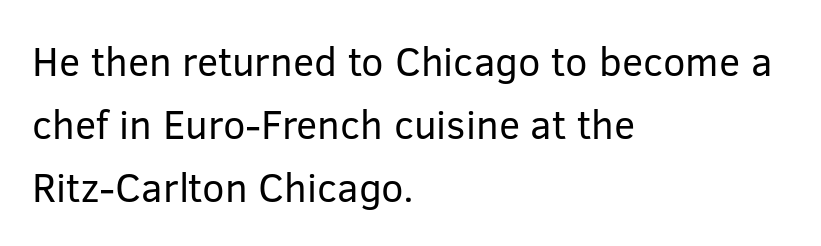
The letters advance in unequal steps, a hallmark of proportional type. Caption: multi-line text, flush left, ragged right. Posture: straight, roman, zero tilt. This block has exactly the height ordinary leading produces. Look at the bottom of the vertical strokes: they stop flat, with no serifs. A bare baseline throughout the passage.
